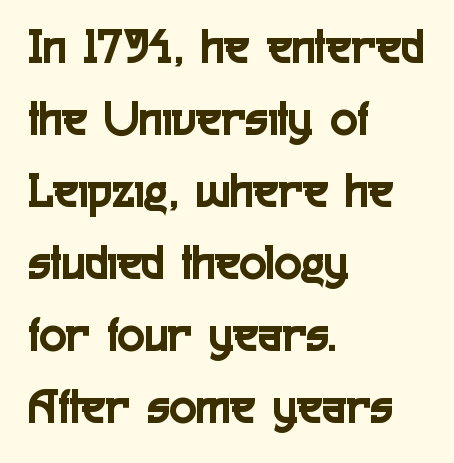
The image shows 51 px condensed sans-serif type, upright; set left-aligned, normal line spacing (1.41x), normal letter spacing, not underlined; a medium x-height.
